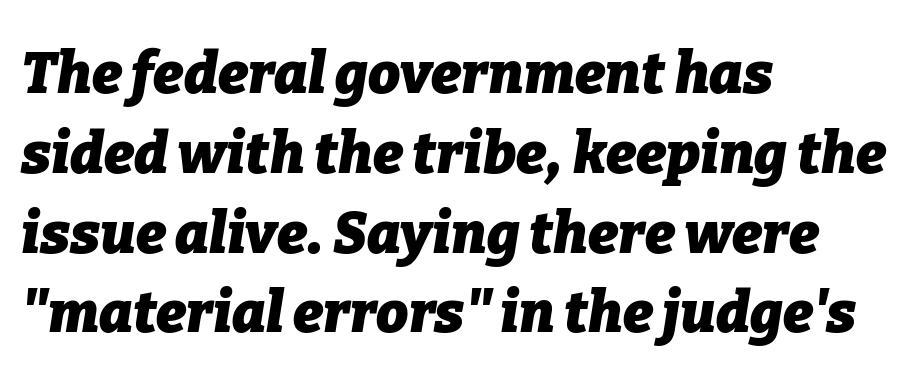
Each word holds together tightly as a unit, with standard inter-letter gaps. Compared with ordinary roman type, these characters are visibly tilted. Looks like regular typesetting: each glyph gets only the width it needs. The paragraph has a hard left edge and a soft right edge.
